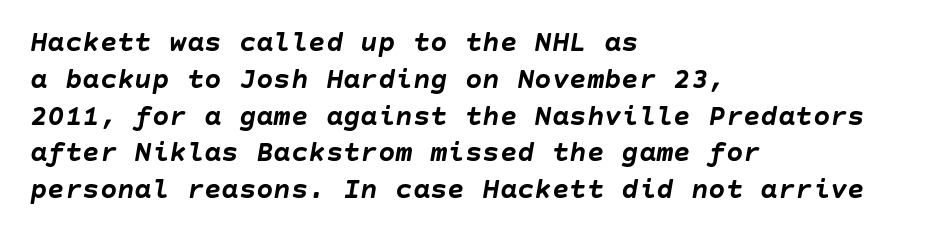
Q: Is the text bold? A: Yes.
Q: Is the text italic (slanted)? A: Yes, it leans right by about 10 degrees.
Q: Is the text underlined? A: No.
Q: How is the paragraph aligned? A: Left-aligned.
Q: Is the spacing between letters normal or unusually wide? A: Normal.
Q: Is the spacing between lines tight, normal or loose? A: Normal.
Q: Width (condensed, normal, or wide)? A: Normal.
Q: Stroke contrast? A: Low.
Q: x-height? A: Large.
